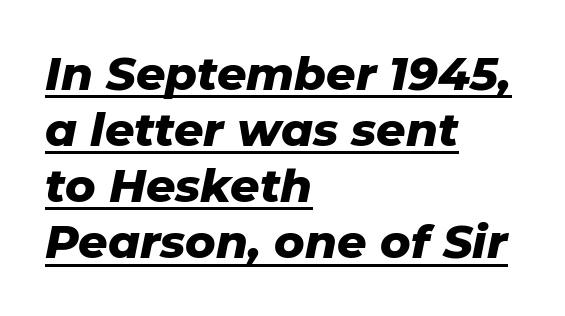
Q: Is the text bold? A: Yes.
Q: Is the text italic (slanted)? A: Yes, it leans right by about 11 degrees.
Q: Is the text underlined? A: Yes.
Q: How is the paragraph aligned? A: Left-aligned.
Q: Is the spacing between letters normal or unusually wide? A: Normal.
Q: Width (condensed, normal, or wide)? A: Normal.
Q: Stroke contrast? A: Low.
Q: x-height? A: Medium.
Q: Monospaced? A: No.
